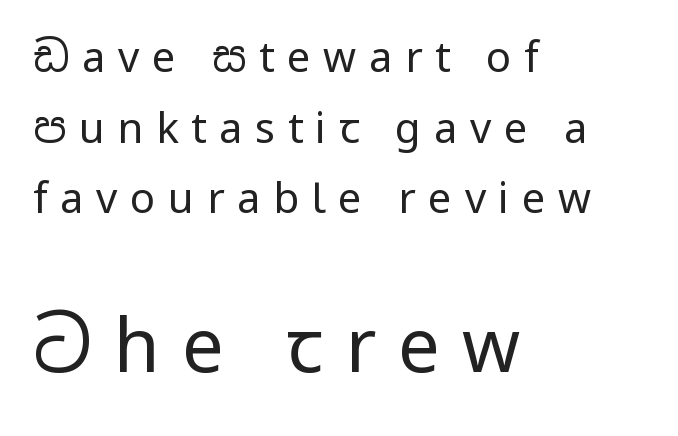
Unbolded letterforms with no extra heft. Here the second block reads like a headline and the first like body copy. Line beginnings align vertically; line endings do not. The typography opts for an upright posture over an oblique one. Varying glyph widths throughout — classic text-font behaviour. No word sits above an underline.
